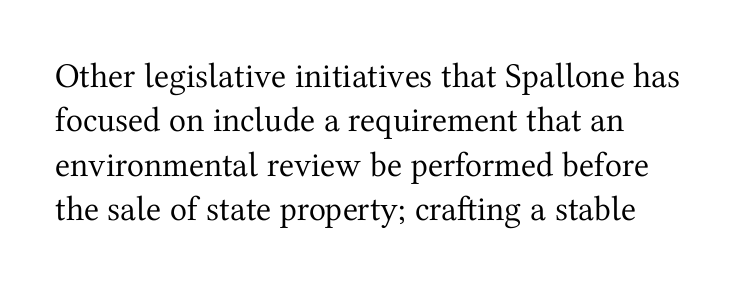
Q: Is the text bold? A: No.
Q: Is the text italic (slanted)? A: No, it is upright.
Q: Is the typeface a serif or a sans-serif typeface? A: Serif.
Q: Is the text underlined? A: No.
Q: How is the paragraph aligned? A: Left-aligned.
Q: Is the spacing between letters normal or unusually wide? A: Normal.
Q: Is the spacing between lines tight, normal or loose? A: Normal.
Q: Width (condensed, normal, or wide)? A: Normal.
Q: Stroke contrast? A: Medium.
Q: x-height? A: Medium.
Q: Monospaced? A: No.
